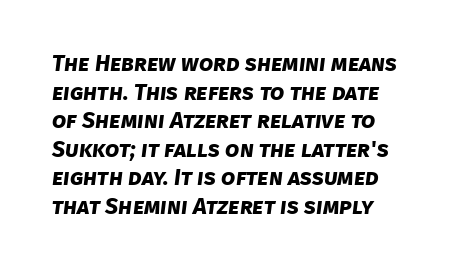
{"bold": "yes", "underline": "no", "align": "left", "line_spacing_ratio": 1.24, "letter_spacing": "normal", "letter_spacing_em": 0.0, "glyph_px": 23}
